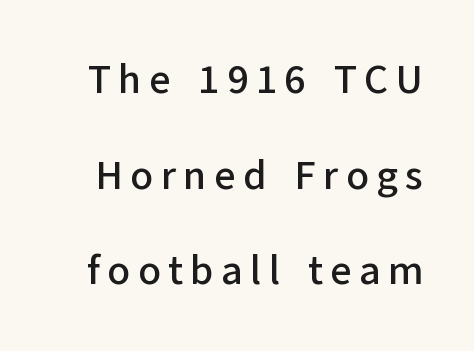
The space beneath each line is pristine and unruled. The characters display no serif detailing; their extremities are plain. Each letter keeps its own natural width here, so spacing adapts to shape. Leading: increased. The lettering holds an erect, upright posture throughout.
